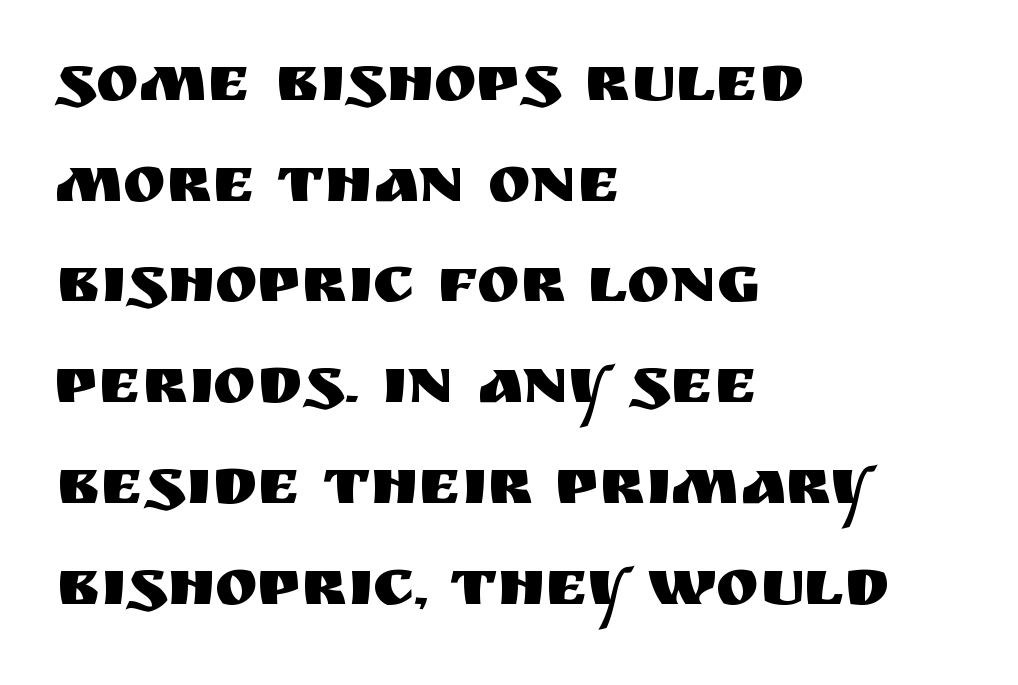
{"serif": "no", "italic": "no", "width": "normal", "stroke_contrast": "medium", "x_height": "large", "monospaced": "no", "underline": "no", "align": "left", "line_spacing": "normal", "line_spacing_ratio": 1.55, "letter_spacing": "normal", "letter_spacing_em": 0.0, "glyph_px": 65}
